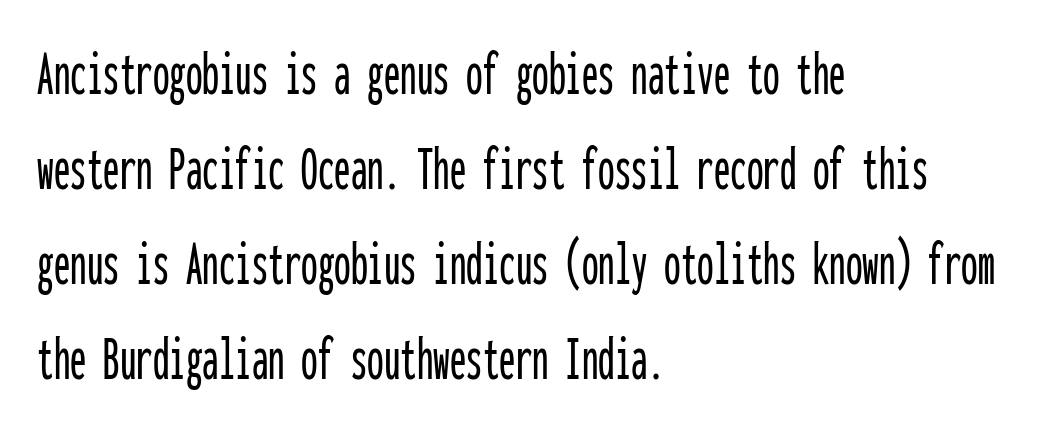
Nope, not italic — everything's standing straight. Note the uniform advance width — an 'i' takes as much space as an 'm'. Clear beneath every line of the passage. The face used here is a sans, in the tradition of grotesques and geometrics. These lines are set flush left with a ragged right edge.
